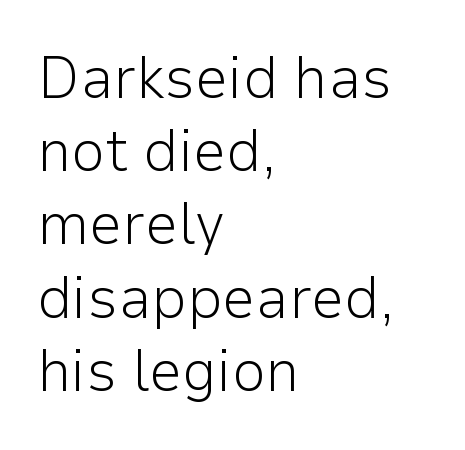
The image shows 60 px light sans-serif type, upright; set left-aligned, line spacing 1.22x, normal letter spacing, not underlined; low stroke contrast and a medium x-height.
